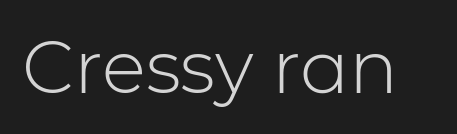
The strip under each line holds only bare page. A roman cut, with each character standing at attention. What stands out about the letter spacing? Nothing — it is the standard amount. Weight: regular or lighter.
